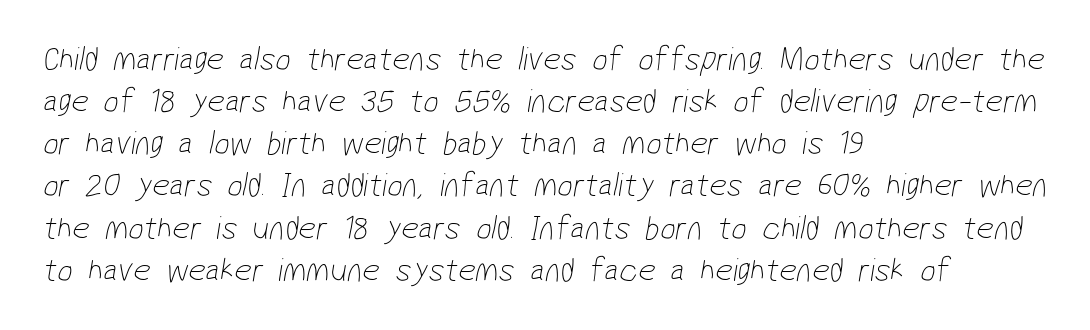
The image shows 34 px thin, condensed sans-serif type; set left-aligned, line spacing 1.24x, normal letter spacing, not underlined; low stroke contrast and a medium x-height.
